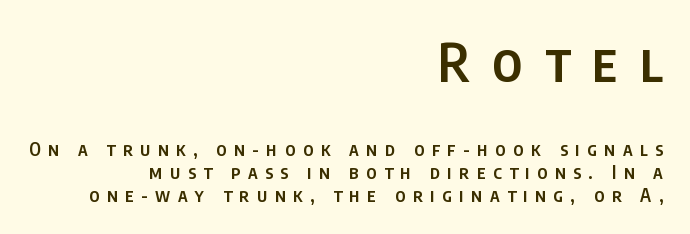
The image shows 53 px semibold, condensed sans-serif type, upright; set right-aligned, normal line spacing (1.28x), unusually wide letter spacing (+0.42 em), not underlined; the first (top) block is 2.94x larger; low stroke contrast and a large x-height.
